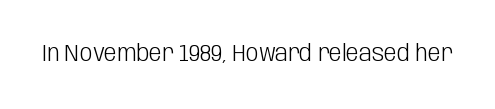
The image shows 23 px text type, upright; set normal letter spacing, not underlined.
